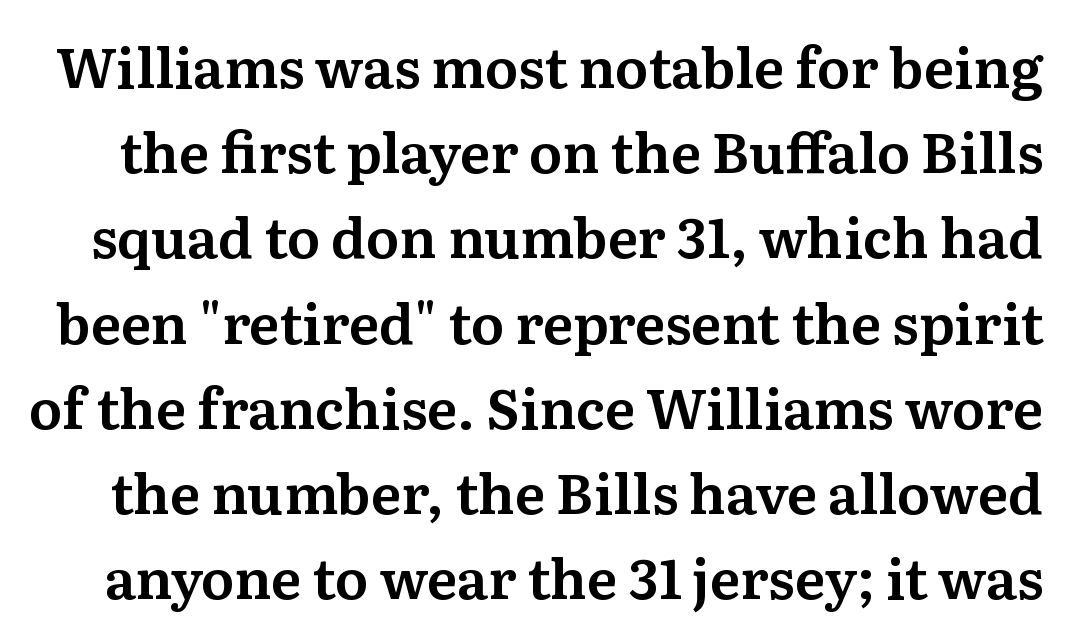
Q: Is the text italic (slanted)? A: No, it is upright.
Q: Is the typeface a serif or a sans-serif typeface? A: Serif.
Q: Is the text underlined? A: No.
Q: Is the spacing between letters normal or unusually wide? A: Normal.
Q: Is the spacing between lines tight, normal or loose? A: Normal.
Q: Width (condensed, normal, or wide)? A: Normal.
Q: Stroke contrast? A: Medium.
Q: x-height? A: Medium.
Q: Monospaced? A: No.
